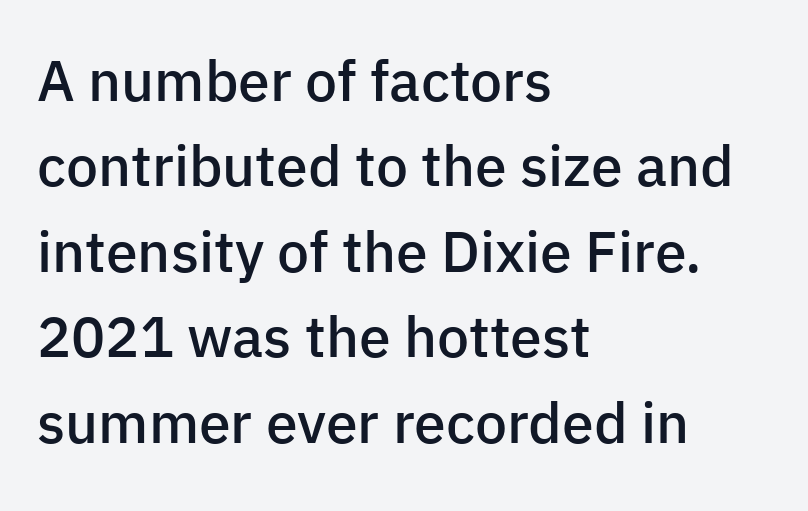
Q: Is the text bold? A: Semi-bold.
Q: Is the text italic (slanted)? A: No, it is upright.
Q: Is the typeface a serif or a sans-serif typeface? A: Sans-serif.
Q: Is the text underlined? A: No.
Q: How is the paragraph aligned? A: Left-aligned.
Q: Is the spacing between letters normal or unusually wide? A: Normal.
Q: Is the spacing between lines tight, normal or loose? A: Normal.
Q: Width (condensed, normal, or wide)? A: Normal.
Q: Stroke contrast? A: Low.
Q: x-height? A: Medium.
Q: Monospaced? A: No.
